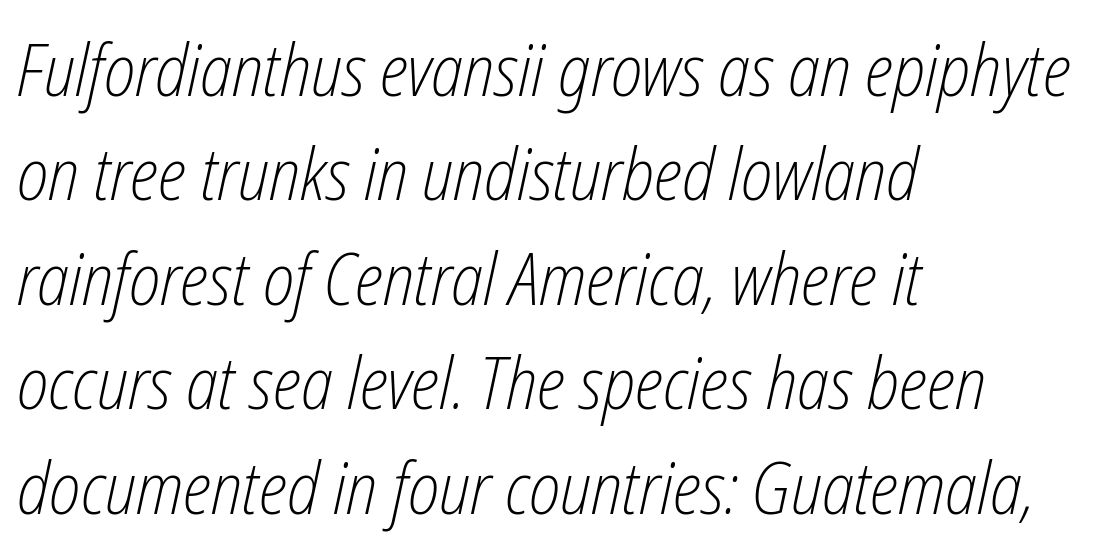
{"italic": "yes", "lean": "right", "slant_degrees": 12, "bold": "no", "weight": "light", "width": "condensed", "stroke_contrast": "low", "x_height": "medium", "monospaced": "no", "underline": "no", "align": "left", "line_spacing": "normal", "line_spacing_ratio": 1.43, "letter_spacing": "normal", "letter_spacing_em": 0.0, "glyph_px": 73}
